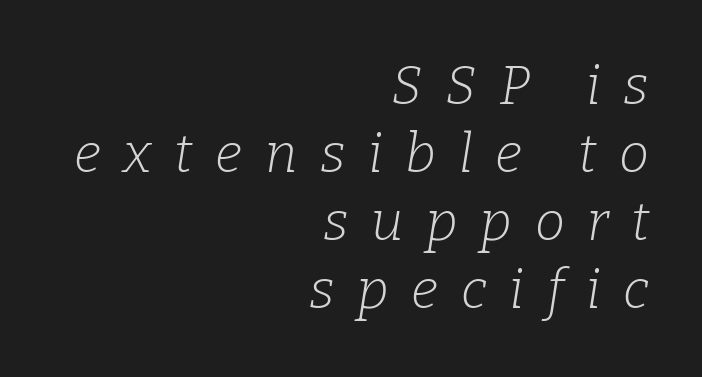
{"serif": "yes", "italic": "yes", "lean": "right", "slant_degrees": 9, "bold": "no", "weight": "light", "width": "normal", "stroke_contrast": "low", "x_height": "medium", "monospaced": "no", "underline": "no", "align": "right", "line_spacing": "normal", "line_spacing_ratio": 1.26, "letter_spacing": "wide", "letter_spacing_em": 0.42, "glyph_px": 54}
